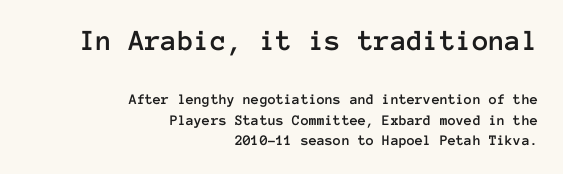
{"italic": "no", "width": "normal", "stroke_contrast": "low", "x_height": "medium", "monospaced": "yes", "underline": "no", "align": "right", "line_spacing": "normal", "line_spacing_ratio": 1.39, "letter_spacing": "normal", "letter_spacing_em": 0.0, "larger_block": "first", "size_ratio": 2.0, "glyph_px": 30}
